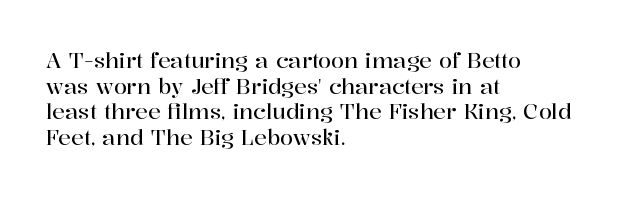
The image shows 21 px text type, upright; set left-aligned, line spacing 1.22x, normal letter spacing, not underlined.
